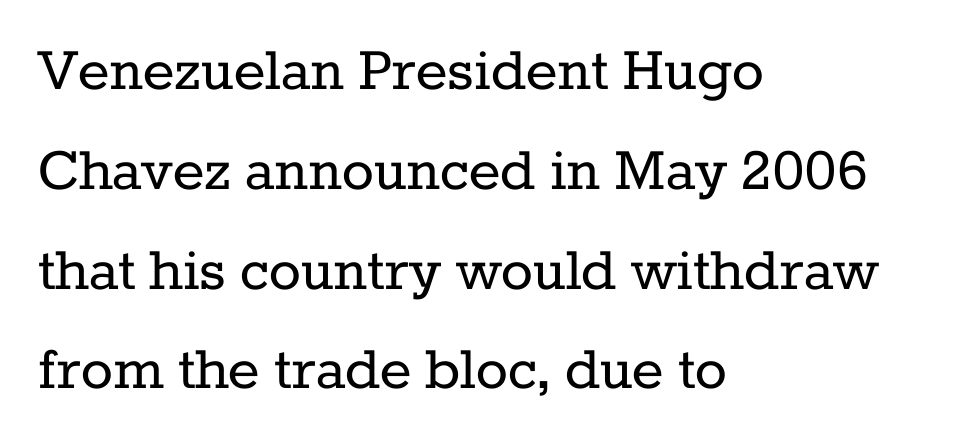
{"serif": "yes", "italic": "no", "bold": "no", "weight": "regular", "width": "normal", "stroke_contrast": "low", "x_height": "medium", "monospaced": "no", "underline": "no", "align": "left", "line_spacing": "normal", "line_spacing_ratio": 1.49, "letter_spacing": "normal", "letter_spacing_em": 0.0, "glyph_px": 67}
